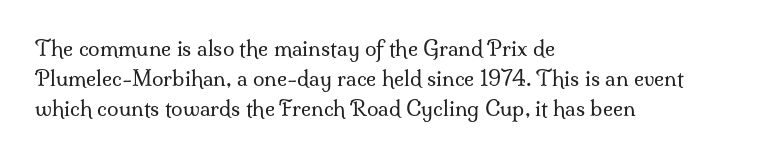
{"italic": "no", "bold": "no", "underline": "no", "align": "left", "line_spacing": "normal", "line_spacing_ratio": 1.44, "letter_spacing": "normal", "letter_spacing_em": 0.0, "glyph_px": 21}
